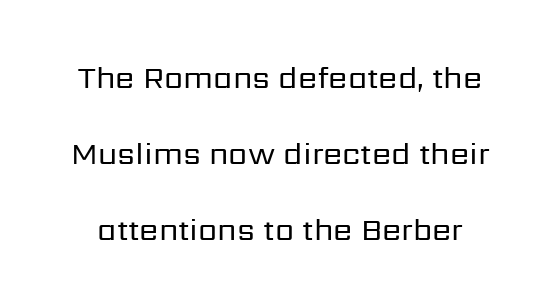
This sample trades compactness for vertical openness between lines. Posture: upright roman. The type family on display is of the sans-serif kind. The area under the type is left untouched. Character widths vary here, with narrow letters taking less room than wide ones. This sample uses plain, unmodified letter spacing.
